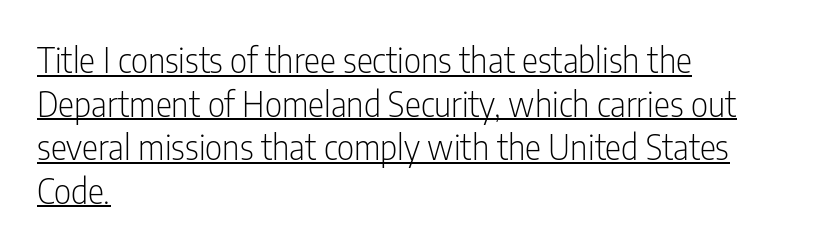
What decoration does the sample have? An underline. How would I describe the line gaps? Plain and ordinary. The rendering uses natural spacing where letterforms have individual widths. The lettering stays uniformly vertical, giving the passage a roman look.
